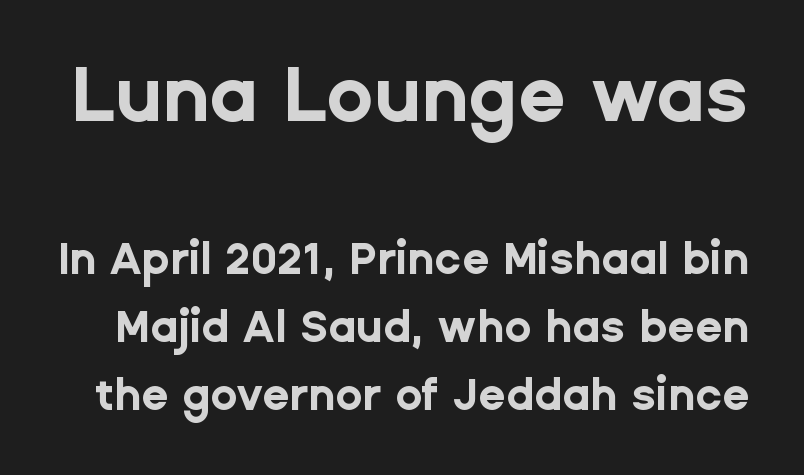
Q: Is the text bold? A: Yes.
Q: Is the text italic (slanted)? A: No, it is upright.
Q: Is the typeface a serif or a sans-serif typeface? A: Sans-serif.
Q: Is the text underlined? A: No.
Q: Is the spacing between letters normal or unusually wide? A: Normal.
Q: Is the spacing between lines tight, normal or loose? A: Normal.
Q: Which block of text is set in a larger size, the first (top) or the second (bottom)? A: The first (top) one.
Q: Width (condensed, normal, or wide)? A: Normal.
Q: Stroke contrast? A: Low.
Q: x-height? A: Medium.
Q: Monospaced? A: No.
